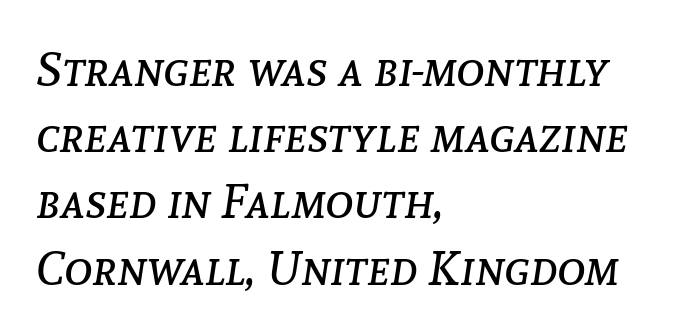
Letter spacing: default. Varying glyph widths throughout — classic text-font behaviour. Any mark beneath the type? The region is blank. Characters are canted at an angle relative to the baseline's perpendicular.
